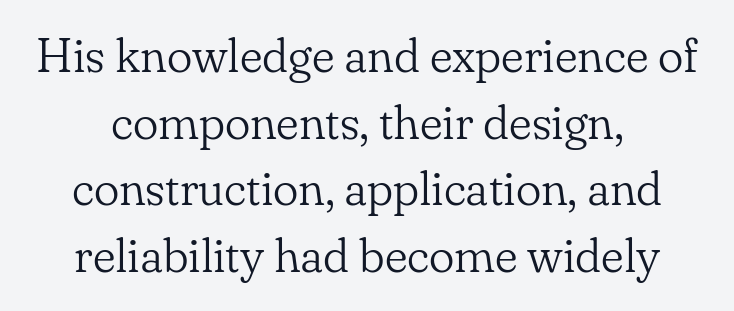
The image shows 48 px light serif type, upright; set normal line spacing (1.39x), normal letter spacing, not underlined; low stroke contrast and a small x-height.
